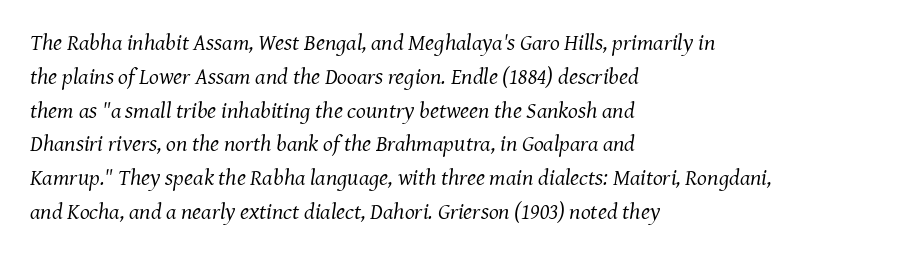
{"italic": "yes", "lean": "right", "slant_degrees": 7, "bold": "no", "underline": "no", "align": "left", "line_spacing": "normal", "line_spacing_ratio": 1.47, "letter_spacing": "normal", "letter_spacing_em": 0.0, "glyph_px": 23}
